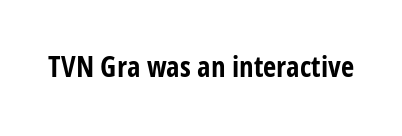
Glyph-to-glyph distance matches everyday printed text. Heavy, bold letterforms. Tall strokes in this sample are plumb rather than angled. You could not count columns in this text — the font is proportionally spaced.
